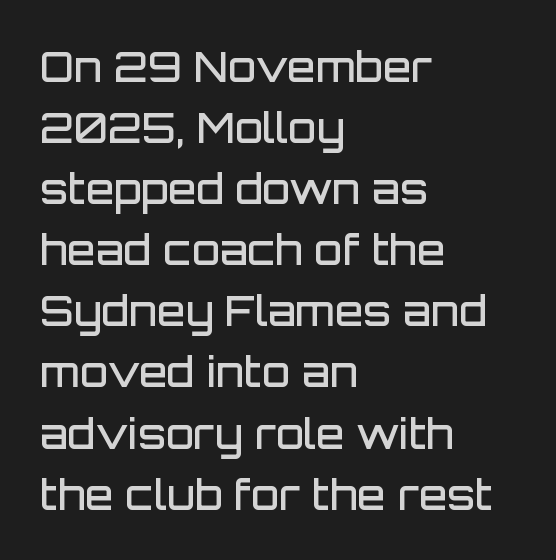
{"serif": "no", "italic": "no", "bold": "semi", "weight": "semibold", "width": "normal", "stroke_contrast": "low", "x_height": "large", "monospaced": "no", "underline": "no", "align": "left", "line_spacing": "normal", "line_spacing_ratio": 1.49, "letter_spacing": "normal", "letter_spacing_em": 0.0, "glyph_px": 41}
